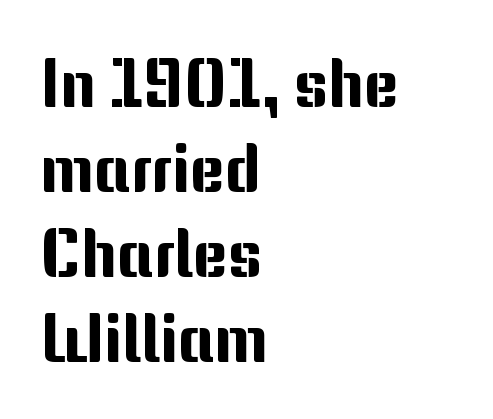
Q: Is the text italic (slanted)? A: No, it is upright.
Q: Is the typeface a serif or a sans-serif typeface? A: Sans-serif.
Q: Is the text underlined? A: No.
Q: How is the paragraph aligned? A: Left-aligned.
Q: Is the spacing between letters normal or unusually wide? A: Normal.
Q: Is the spacing between lines tight, normal or loose? A: Normal.
Q: Width (condensed, normal, or wide)? A: Normal.
Q: Stroke contrast? A: Medium.
Q: x-height? A: Medium.
Q: Monospaced? A: No.
